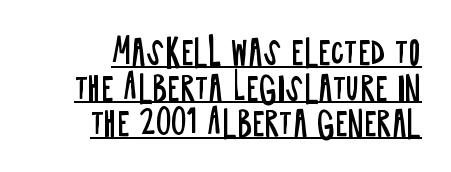
{"serif": "no", "italic": "no", "bold": "no", "weight": "regular", "width": "condensed", "stroke_contrast": "low", "x_height": "large", "monospaced": "no", "underline": "yes", "align": "right", "line_spacing": "tight", "line_spacing_ratio": 1.08, "letter_spacing": "normal", "letter_spacing_em": 0.0, "glyph_px": 33}
